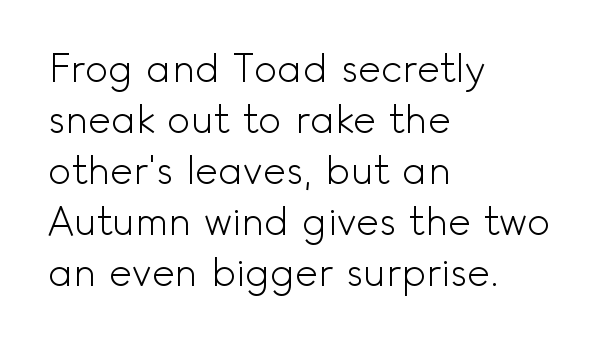
The image shows 39 px light sans-serif type, upright; set left-aligned, normal line spacing (1.31x), normal letter spacing, not underlined; a small x-height.
